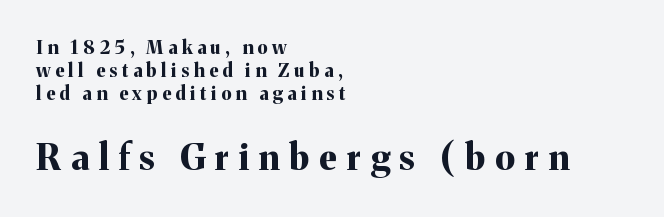
{"serif": "yes", "italic": "no", "bold": "yes", "weight": "bold", "width": "normal", "stroke_contrast": "medium", "x_height": "medium", "monospaced": "no", "underline": "no", "align": "left", "line_spacing": "normal", "line_spacing_ratio": 1.29, "letter_spacing": "wide", "letter_spacing_em": 0.27, "larger_block": "second", "size_ratio": 2.0, "glyph_px": 36}
